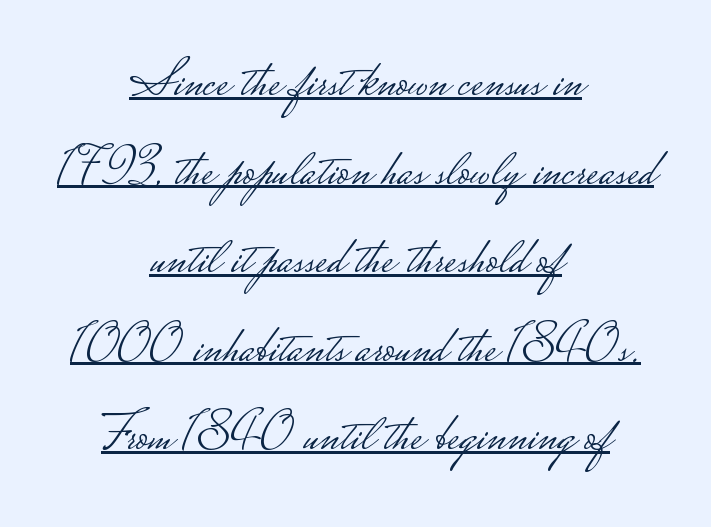
Q: Is the text bold? A: No.
Q: Is the text italic (slanted)? A: Yes.
Q: Is the typeface a serif or a sans-serif typeface? A: Sans-serif.
Q: Is the text underlined? A: Yes.
Q: How is the paragraph aligned? A: Centered.
Q: Is the spacing between letters normal or unusually wide? A: Normal.
Q: Is the spacing between lines tight, normal or loose? A: Normal.
Q: Width (condensed, normal, or wide)? A: Wide.
Q: Stroke contrast? A: Low.
Q: Monospaced? A: No.
